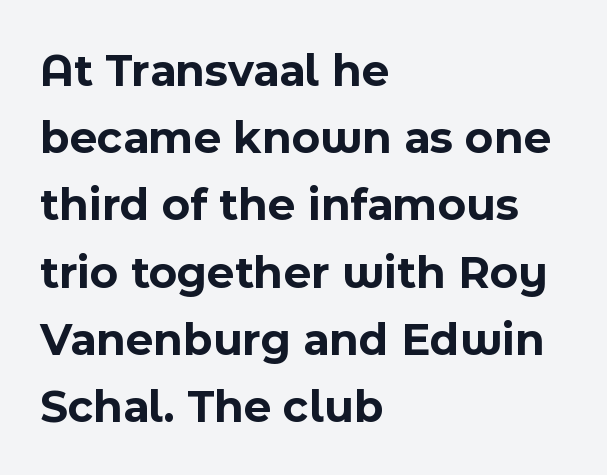
{"serif": "no", "italic": "no", "bold": "yes", "weight": "bold", "width": "normal", "x_height": "medium", "monospaced": "no", "underline": "no", "align": "left", "line_spacing": "normal", "line_spacing_ratio": 1.43, "letter_spacing": "normal", "letter_spacing_em": 0.0, "glyph_px": 47}
